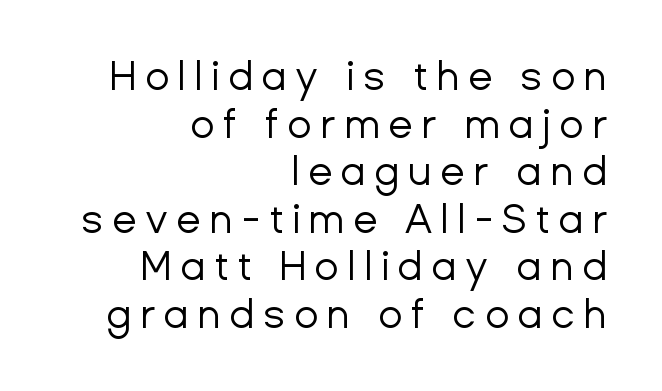
The image shows 40 px regular-weight sans-serif type, upright; set right-aligned, line spacing 1.19x, unusually wide letter spacing (+0.21 em), not underlined; low stroke contrast and a medium x-height.
